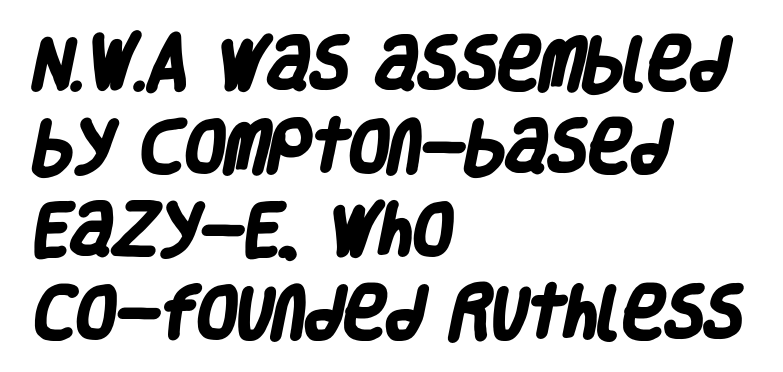
Q: Is the text bold? A: Yes.
Q: Is the typeface a serif or a sans-serif typeface? A: Sans-serif.
Q: Is the text underlined? A: No.
Q: How is the paragraph aligned? A: Left-aligned.
Q: Is the spacing between letters normal or unusually wide? A: Normal.
Q: Is the spacing between lines tight, normal or loose? A: Normal.
Q: Width (condensed, normal, or wide)? A: Condensed.
Q: Stroke contrast? A: Low.
Q: x-height? A: Large.
Q: Monospaced? A: No.
